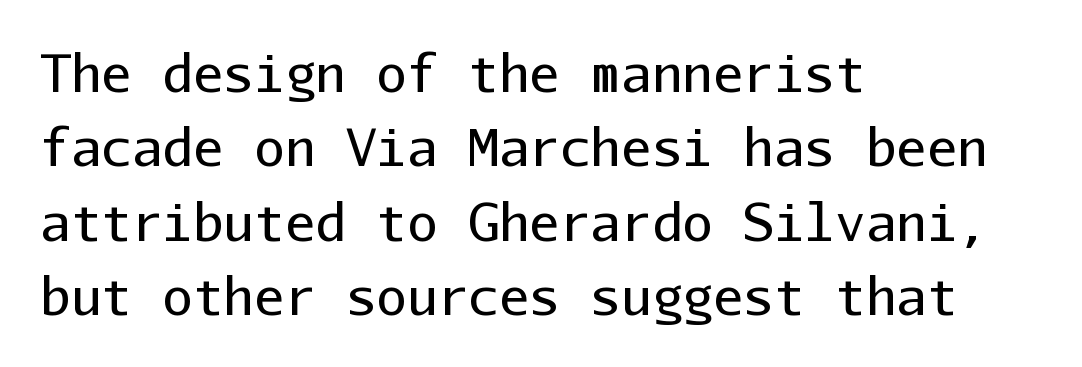
{"serif": "no", "italic": "no", "bold": "no", "weight": "regular", "width": "normal", "stroke_contrast": "low", "x_height": "medium", "monospaced": "yes", "underline": "no", "align": "left", "line_spacing": "normal", "line_spacing_ratio": 1.46, "letter_spacing": "normal", "letter_spacing_em": 0.0, "glyph_px": 51}
